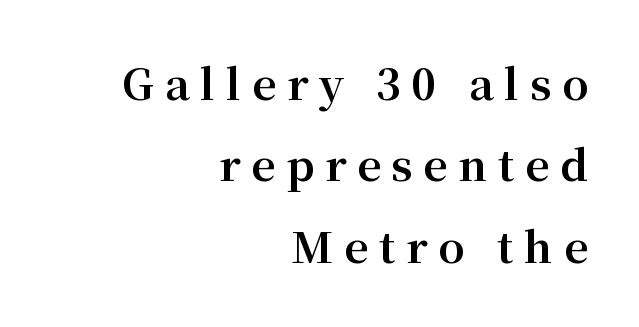
These lines stand farther apart than default settings would place them. The rendering inserts visible extra space after every character. Style check: upright. To sum up the face: it has serifs. The baseline area is clear. What weight is shown? A full bold with thick strokes.
